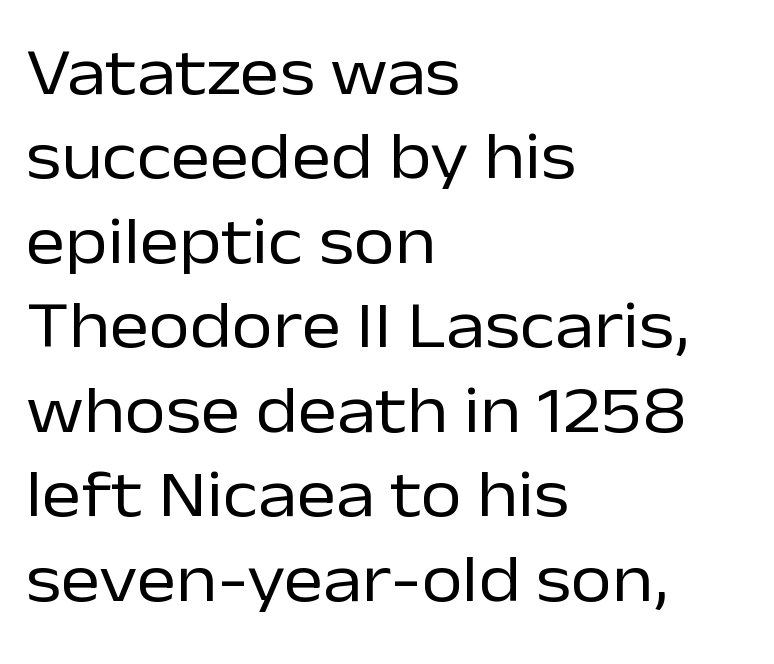
Q: Is the text bold? A: No.
Q: Is the text italic (slanted)? A: No, it is upright.
Q: Is the typeface a serif or a sans-serif typeface? A: Sans-serif.
Q: Is the text underlined? A: No.
Q: How is the paragraph aligned? A: Left-aligned.
Q: Is the spacing between letters normal or unusually wide? A: Normal.
Q: Is the spacing between lines tight, normal or loose? A: Normal.
Q: Width (condensed, normal, or wide)? A: Normal.
Q: Stroke contrast? A: Low.
Q: x-height? A: Medium.
Q: Monospaced? A: No.
